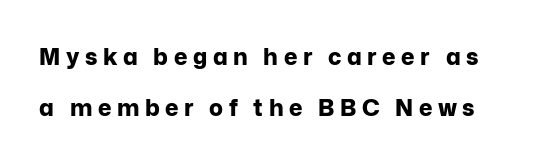
{"italic": "no", "bold": "yes", "underline": "no", "line_spacing": "loose", "line_spacing_ratio": 2.21, "letter_spacing": "wide", "letter_spacing_em": 0.24, "glyph_px": 23}
